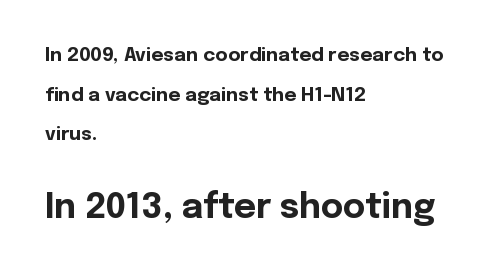
Q: Is the text bold? A: Yes.
Q: Is the text italic (slanted)? A: No, it is upright.
Q: Is the typeface a serif or a sans-serif typeface? A: Sans-serif.
Q: Is the text underlined? A: No.
Q: How is the paragraph aligned? A: Left-aligned.
Q: Is the spacing between letters normal or unusually wide? A: Normal.
Q: Is the spacing between lines tight, normal or loose? A: Loose.
Q: Which block of text is set in a larger size, the first (top) or the second (bottom)? A: The second (bottom) one.
Q: Width (condensed, normal, or wide)? A: Normal.
Q: x-height? A: Medium.
Q: Monospaced? A: No.
